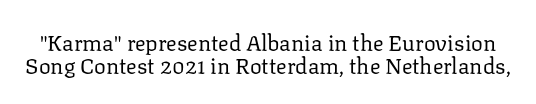
The image shows 22 px text type, upright; set tight line spacing (1.04x), normal letter spacing, not underlined.
